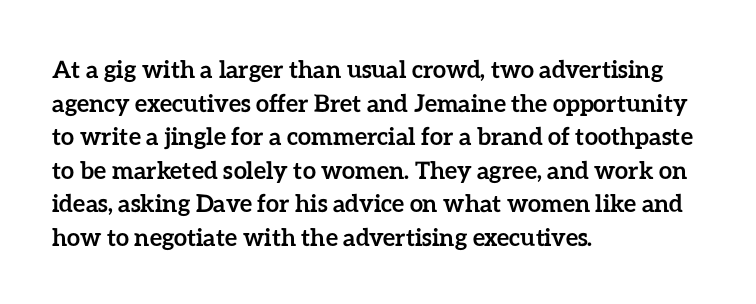
Any mark beneath the type? The region is blank. Regular leading. The face used here is rendered with its standard letterfit. These words are printed bold, with thick strokes throughout. Italic? Not at all — the glyphs are vertical. Left-aligned paragraph, ragged on the right.
